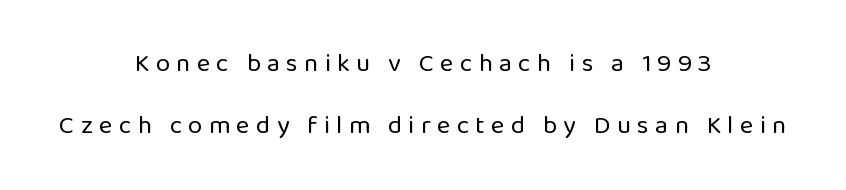
The typesetter chose a symmetrical, centered arrangement here. Tall strokes in this sample are plumb rather than angled. The area under the type is left untouched. The passage shown has open, widely tracked lettering throughout. This block would shrink considerably if given ordinary leading; it's expanded now. Vertical stems look standard width or narrower in stroke.
